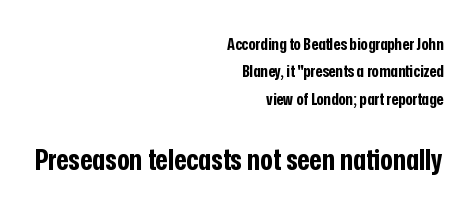
{"serif": "no", "italic": "no", "bold": "yes", "weight": "bold", "width": "condensed", "stroke_contrast": "low", "x_height": "medium", "monospaced": "no", "underline": "no", "align": "right", "line_spacing": "normal", "line_spacing_ratio": 1.61, "letter_spacing": "normal", "letter_spacing_em": 0.0, "larger_block": "second", "size_ratio": 1.76, "glyph_px": 30}
